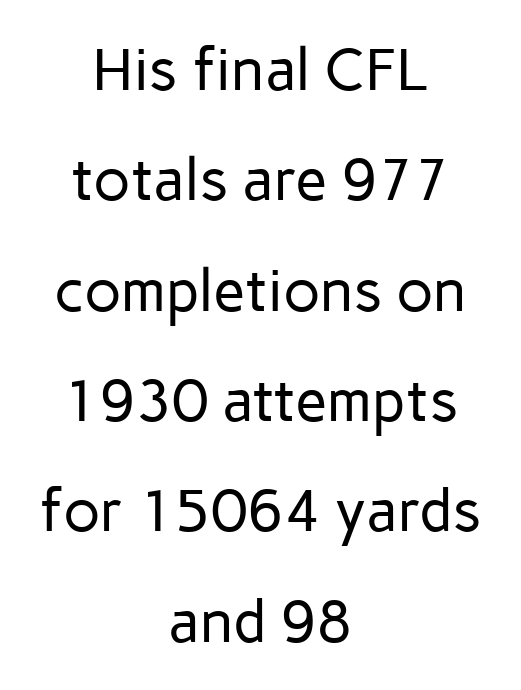
Is this a fixed-width face? No — the glyphs have proportional, varying widths. The letters sit at their default tracking, neither squeezed nor spread. This rendering uses center alignment, leaving both contours irregular but symmetric. A typesetter would label this face a sans.
